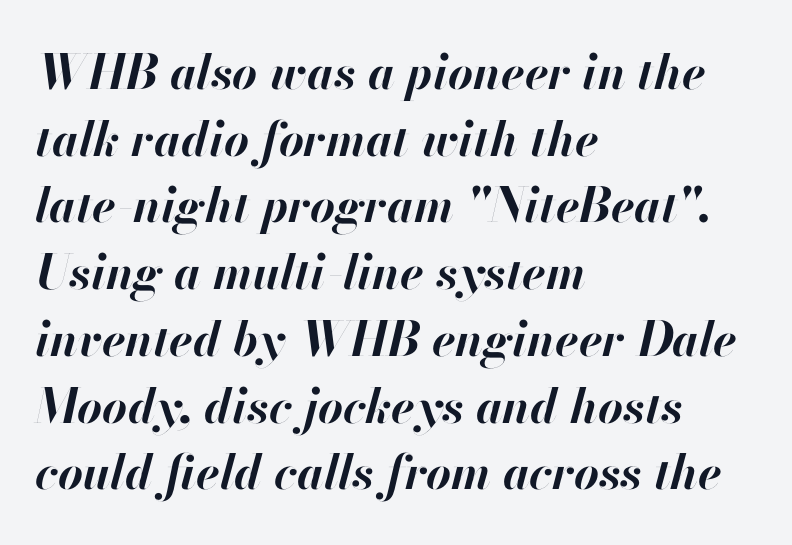
Characters are canted at an angle relative to the baseline's perpendicular. Is there much room between lines? A standard amount, neither cramped nor airy. Caption: bold face, heavy strokes. Each letter keeps its own natural width here, so spacing adapts to shape. Characters follow at the spacing the type designer built in.
